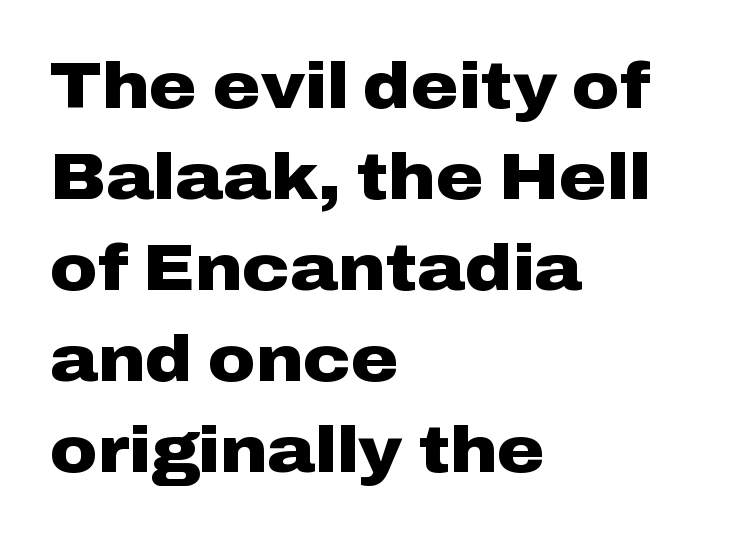
Q: Is the text bold? A: Yes.
Q: Is the text italic (slanted)? A: No, it is upright.
Q: Is the typeface a serif or a sans-serif typeface? A: Sans-serif.
Q: Is the text underlined? A: No.
Q: How is the paragraph aligned? A: Left-aligned.
Q: Is the spacing between letters normal or unusually wide? A: Normal.
Q: Is the spacing between lines tight, normal or loose? A: Normal.
Q: Width (condensed, normal, or wide)? A: Wide.
Q: Stroke contrast? A: Low.
Q: x-height? A: Medium.
Q: Monospaced? A: No.
